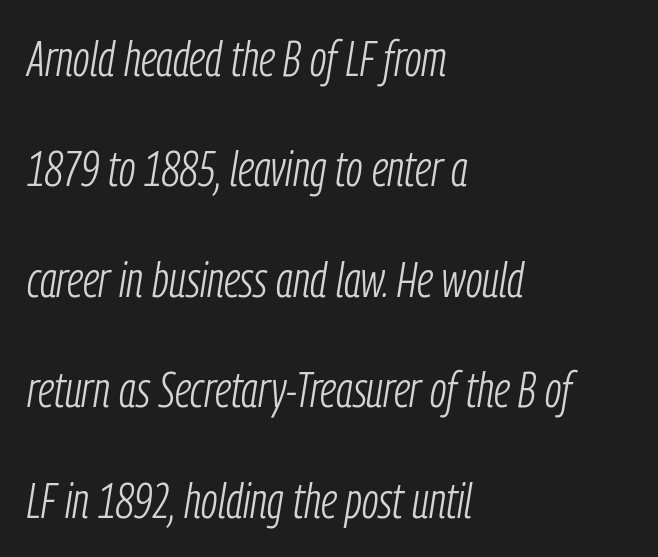
{"italic": "yes", "lean": "right", "slant_degrees": 9, "bold": "no", "weight": "light", "width": "condensed", "stroke_contrast": "low", "x_height": "medium", "monospaced": "no", "underline": "no", "align": "left", "line_spacing": "loose", "line_spacing_ratio": 2.21, "letter_spacing": "normal", "letter_spacing_em": 0.0, "glyph_px": 50}
